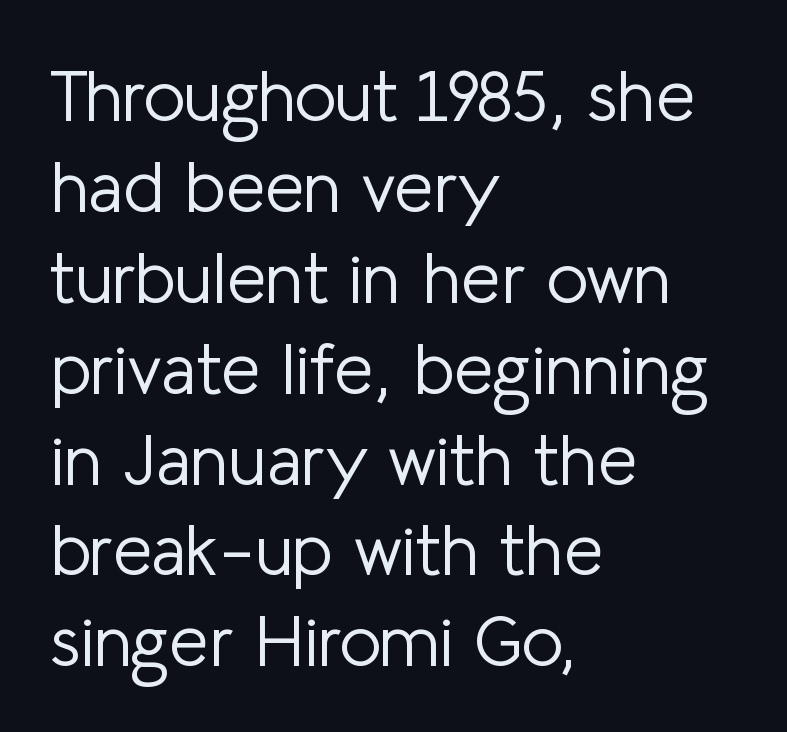
{"serif": "no", "italic": "no", "bold": "no", "weight": "light", "width": "normal", "stroke_contrast": "low", "x_height": "medium", "monospaced": "no", "underline": "no", "align": "left", "line_spacing": "normal", "line_spacing_ratio": 1.28, "letter_spacing": "normal", "letter_spacing_em": 0.0, "glyph_px": 71}
